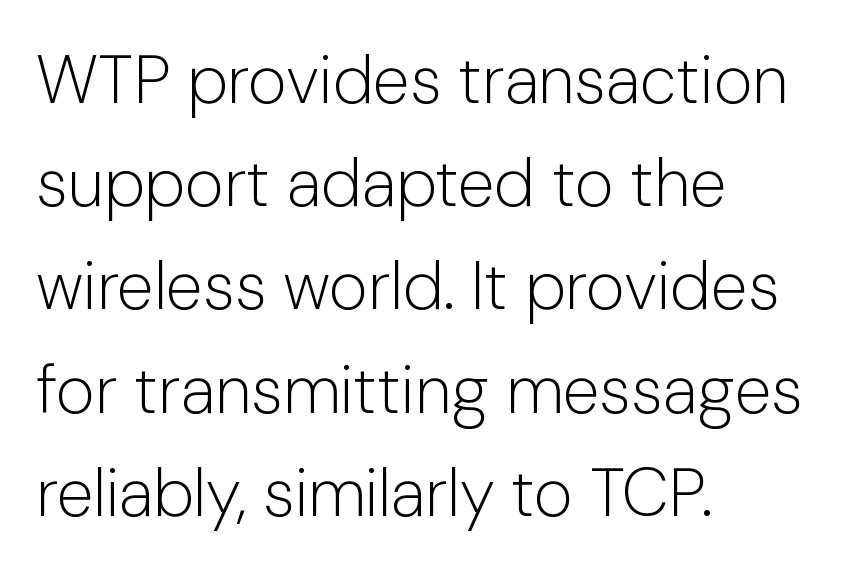
A sans-serif font was chosen for this passage. Type without underlining. Spacing verdict: proportional, widths tailored to each character. Every character sits straight up, as roman type does. The characters are drawn with everyday or finer stroke widths. Does the copy run flush right? No — it runs flush left.
